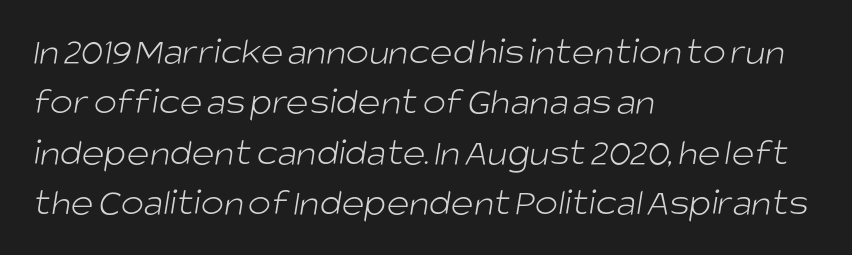
Q: Is the text bold? A: No.
Q: Is the typeface a serif or a sans-serif typeface? A: Sans-serif.
Q: Is the text underlined? A: No.
Q: How is the paragraph aligned? A: Left-aligned.
Q: Is the spacing between letters normal or unusually wide? A: Normal.
Q: Is the spacing between lines tight, normal or loose? A: Normal.
Q: Width (condensed, normal, or wide)? A: Normal.
Q: Stroke contrast? A: Low.
Q: x-height? A: Large.
Q: Monospaced? A: No.
